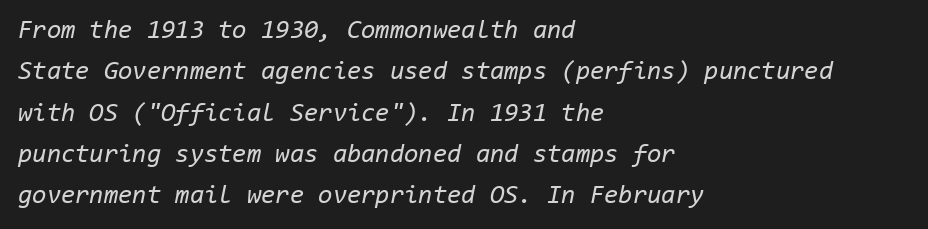
Q: Is the text bold? A: No.
Q: Is the text italic (slanted)? A: Yes, it leans right by about 11 degrees.
Q: Is the text underlined? A: No.
Q: How is the paragraph aligned? A: Left-aligned.
Q: Is the spacing between letters normal or unusually wide? A: Normal.
Q: Is the spacing between lines tight, normal or loose? A: Normal.
